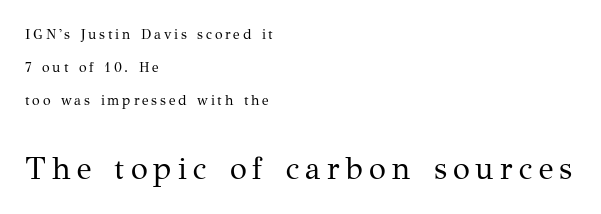
Q: Is the text bold? A: No.
Q: Is the text italic (slanted)? A: No, it is upright.
Q: Is the typeface a serif or a sans-serif typeface? A: Serif.
Q: Is the text underlined? A: No.
Q: How is the paragraph aligned? A: Left-aligned.
Q: Is the spacing between letters normal or unusually wide? A: Unusually wide.
Q: Is the spacing between lines tight, normal or loose? A: Loose.
Q: Which block of text is set in a larger size, the first (top) or the second (bottom)? A: The second (bottom) one.
Q: Width (condensed, normal, or wide)? A: Normal.
Q: Stroke contrast? A: Medium.
Q: x-height? A: Medium.
Q: Monospaced? A: No.
